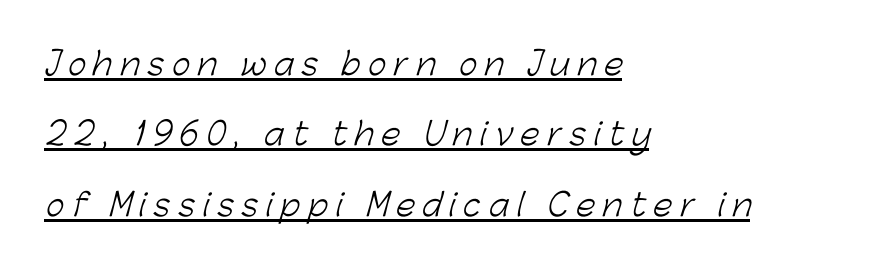
The image shows 31 px light sans-serif type; set left-aligned, loose line spacing (2.27x), unusually wide letter spacing (+0.25 em), underlined; low stroke contrast and a medium x-height.
